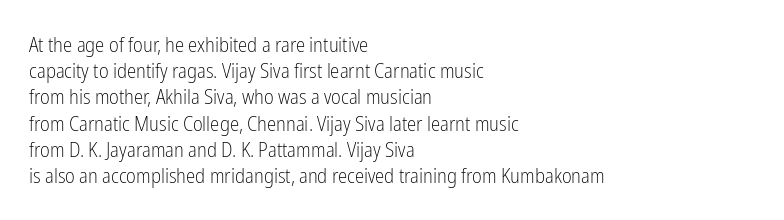
Q: Is the text bold? A: No.
Q: Is the text italic (slanted)? A: No, it is upright.
Q: Is the text underlined? A: No.
Q: How is the paragraph aligned? A: Left-aligned.
Q: Is the spacing between letters normal or unusually wide? A: Normal.
Q: Is the spacing between lines tight, normal or loose? A: Normal.
